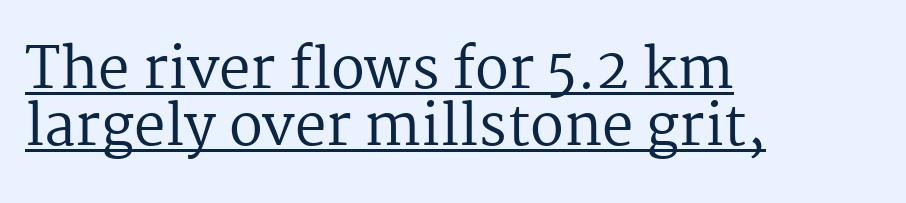
{"serif": "yes", "italic": "no", "bold": "no", "weight": "regular", "width": "normal", "stroke_contrast": "medium", "x_height": "medium", "monospaced": "no", "underline": "yes", "align": "left", "line_spacing": "tight", "line_spacing_ratio": 1.02, "letter_spacing": "normal", "letter_spacing_em": 0.0, "glyph_px": 56}
